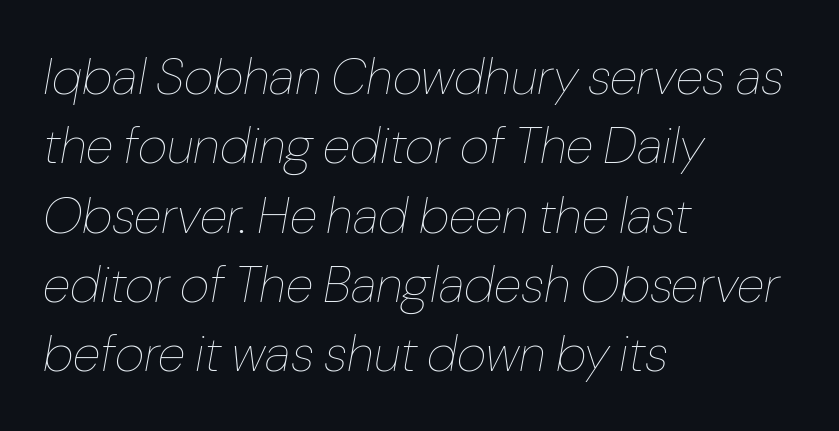
The image shows 51 px thin type, italic (leaning right); set left-aligned, normal line spacing (1.36x), normal letter spacing, not underlined; low stroke contrast and a medium x-height.
